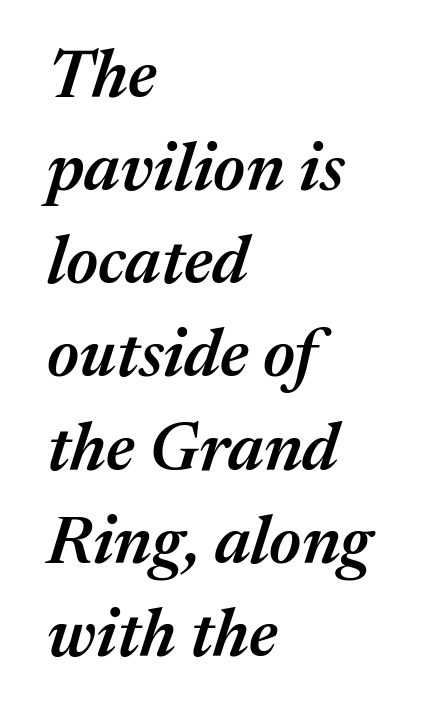
Q: Is the text bold? A: Semi-bold.
Q: Is the text italic (slanted)? A: Yes, it leans right by about 17 degrees.
Q: Is the text underlined? A: No.
Q: How is the paragraph aligned? A: Left-aligned.
Q: Is the spacing between letters normal or unusually wide? A: Normal.
Q: Is the spacing between lines tight, normal or loose? A: Normal.
Q: Width (condensed, normal, or wide)? A: Normal.
Q: Stroke contrast? A: Medium.
Q: x-height? A: Medium.
Q: Monospaced? A: No.
